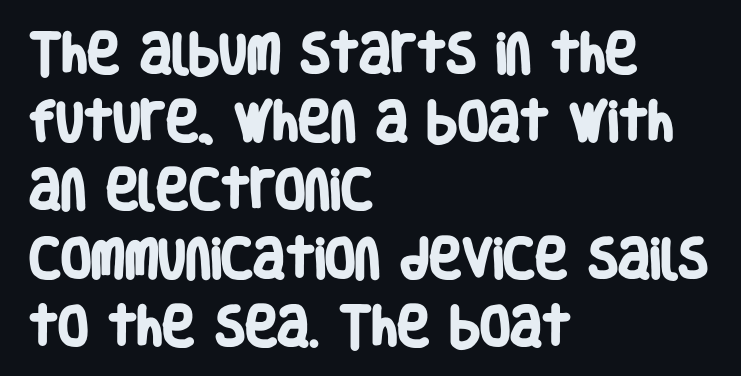
Look at the bottom of the vertical strokes: they stop flat, with no serifs. Quick note: interline space is typical. The rag falls on the right side of this text block. Anything drawn beneath the words? Only blank space. I'd describe the lettering as bold — thick and assertive. Each letter keeps its own natural width here, so spacing adapts to shape.
